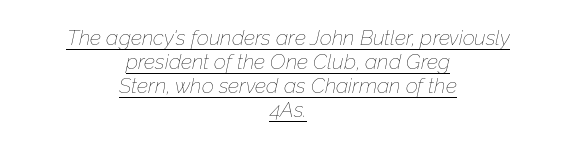
{"italic": "yes", "lean": "right", "slant_degrees": 12, "bold": "no", "underline": "yes", "align": "center", "line_spacing": "tight", "line_spacing_ratio": 1.15, "letter_spacing": "normal", "letter_spacing_em": 0.0, "glyph_px": 21}
